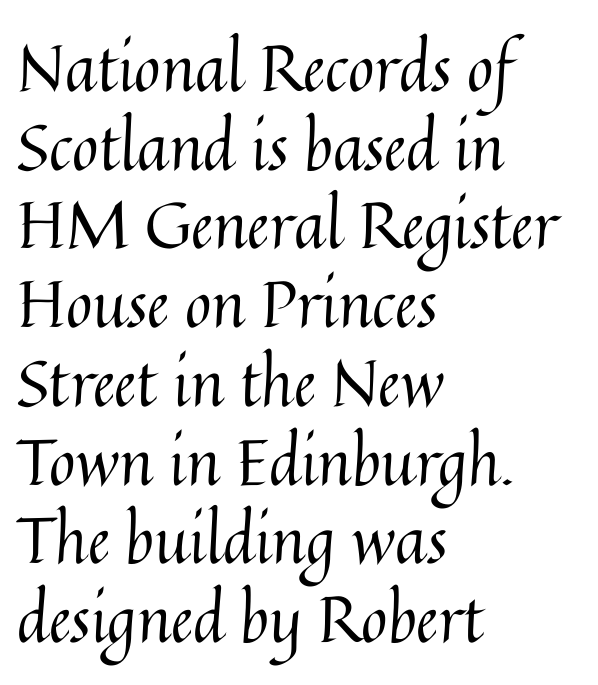
The image shows 64 px regular-weight type; set left-aligned, line spacing 1.23x, normal letter spacing, not underlined; medium stroke contrast and a medium x-height.
